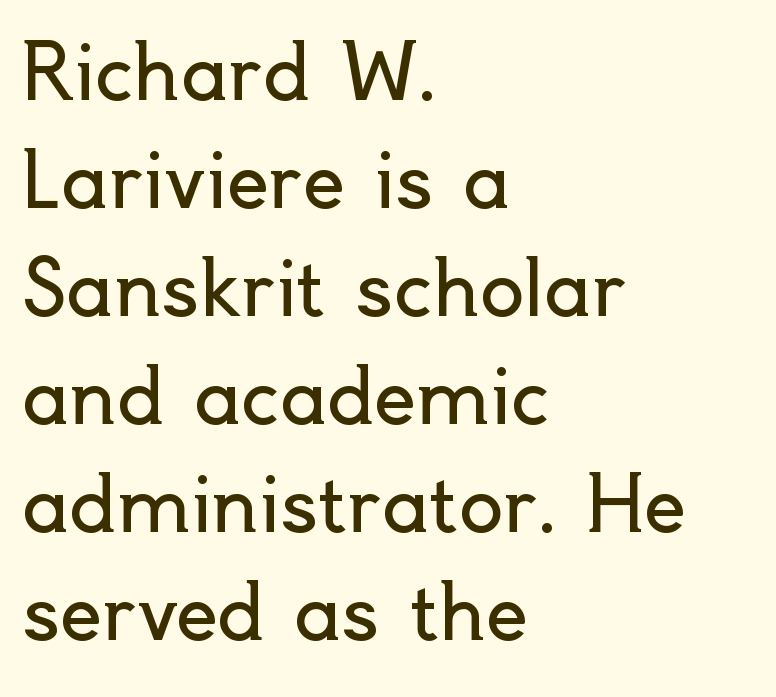
Q: Is the text bold? A: No.
Q: Is the text italic (slanted)? A: No, it is upright.
Q: Is the typeface a serif or a sans-serif typeface? A: Sans-serif.
Q: Is the text underlined? A: No.
Q: How is the paragraph aligned? A: Left-aligned.
Q: Is the spacing between letters normal or unusually wide? A: Normal.
Q: Is the spacing between lines tight, normal or loose? A: Normal.
Q: Width (condensed, normal, or wide)? A: Normal.
Q: x-height? A: Small.
Q: Monospaced? A: No.
